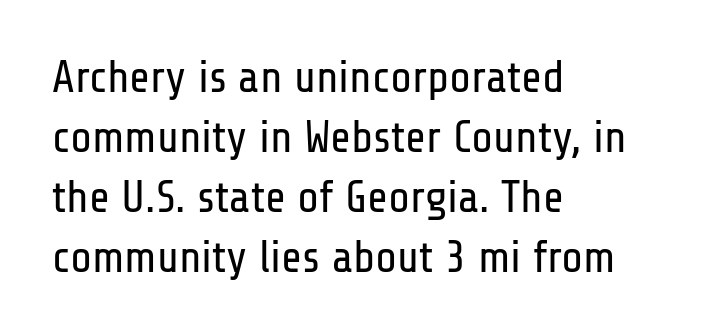
Q: Is the text bold? A: No.
Q: Is the text italic (slanted)? A: No, it is upright.
Q: Is the typeface a serif or a sans-serif typeface? A: Sans-serif.
Q: Is the text underlined? A: No.
Q: How is the paragraph aligned? A: Left-aligned.
Q: Is the spacing between letters normal or unusually wide? A: Normal.
Q: Is the spacing between lines tight, normal or loose? A: Normal.
Q: Width (condensed, normal, or wide)? A: Condensed.
Q: Stroke contrast? A: Low.
Q: x-height? A: Medium.
Q: Monospaced? A: No.
